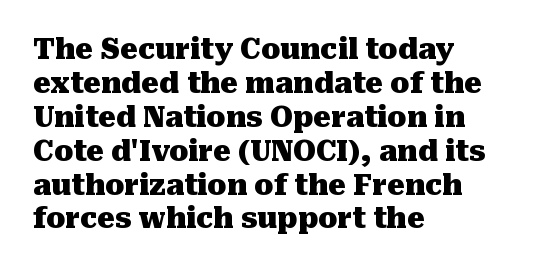
Q: Is the text bold? A: Yes.
Q: Is the text italic (slanted)? A: No, it is upright.
Q: Is the typeface a serif or a sans-serif typeface? A: Serif.
Q: Is the text underlined? A: No.
Q: How is the paragraph aligned? A: Left-aligned.
Q: Is the spacing between letters normal or unusually wide? A: Normal.
Q: Width (condensed, normal, or wide)? A: Normal.
Q: Stroke contrast? A: Medium.
Q: x-height? A: Medium.
Q: Monospaced? A: No.
